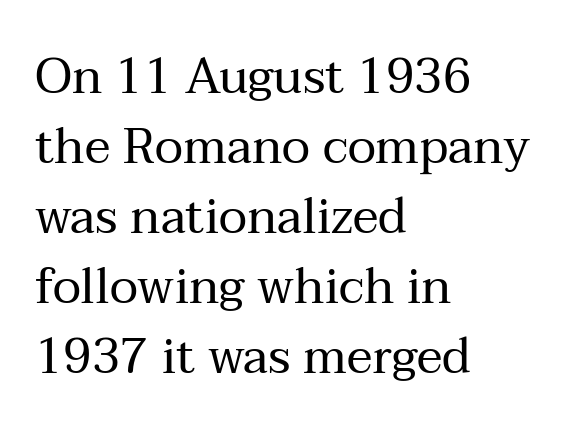
Little horizontal feet cap the strokes, marking this as serif type. Typeset ragged right — the left edge is the straight one. The space beneath each line is pristine and unruled. This sample uses plain, unmodified letter spacing. Does the leading feel generous? No, just average.
